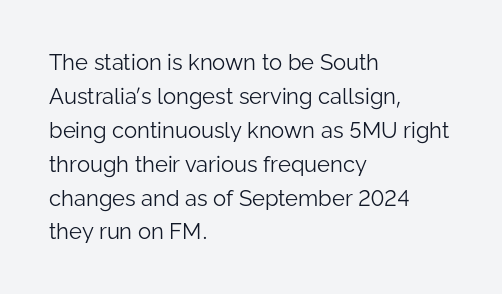
{"italic": "no", "bold": "no", "underline": "no", "align": "left", "line_spacing": "normal", "line_spacing_ratio": 1.54, "letter_spacing": "normal", "letter_spacing_em": 0.0, "glyph_px": 22}
